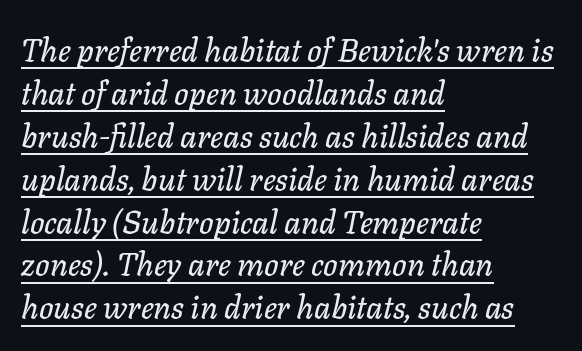
The image shows 32 px text type, italic (leaning right); set left-aligned, normal line spacing (1.34x), normal letter spacing, underlined; low stroke contrast and a medium x-height.
